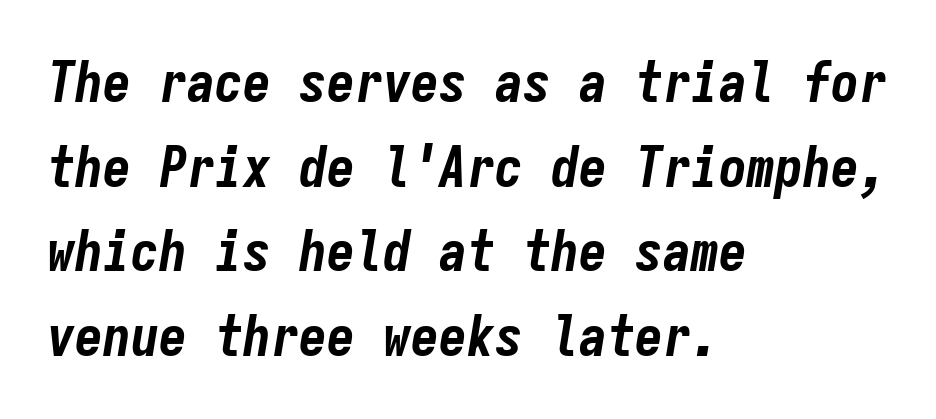
The image shows 56 px bold, condensed type, italic (leaning right), monospaced; set left-aligned, normal line spacing (1.51x), normal letter spacing, not underlined; low stroke contrast and a medium x-height.
